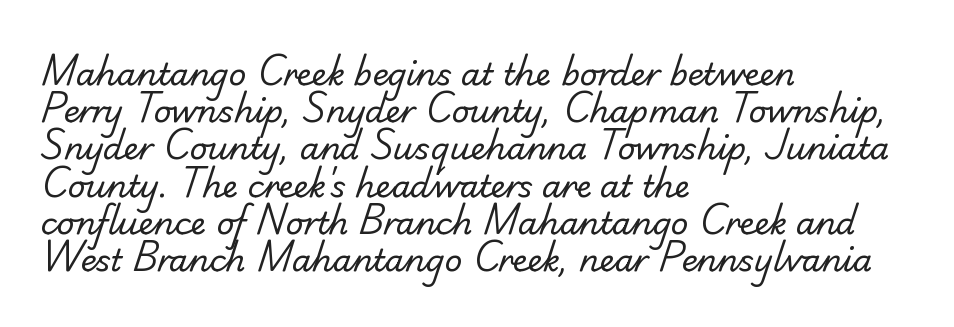
The image shows 31 px regular-weight sans-serif type; set left-aligned, line spacing 1.2x, normal letter spacing, not underlined; low stroke contrast and a small x-height.
